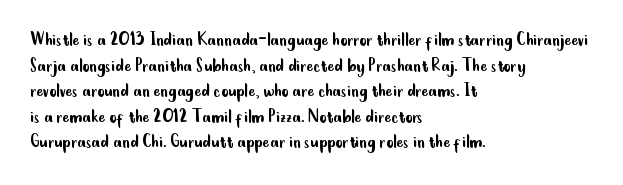
Does extra space separate the letters? No, they use regular spacing. The passage is arranged the way most books set body copy — flush left. The area under the type is left untouched. The face looks like a standard text weight, possibly lighter. Notice how the stems are strictly vertical — no italics here.
